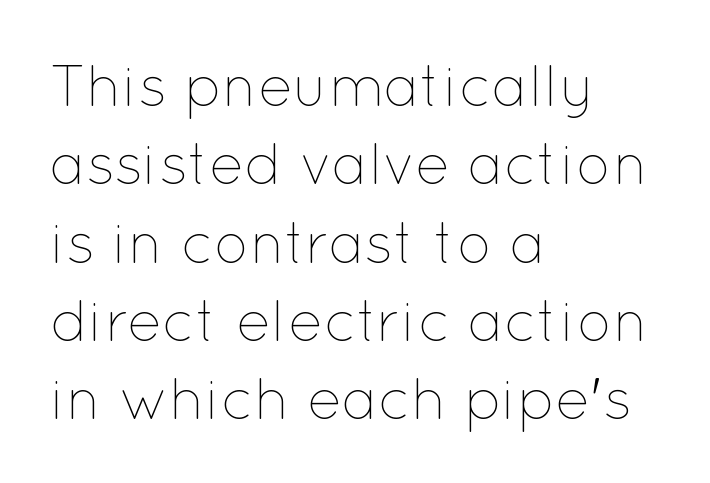
{"italic": "no", "bold": "no", "weight": "thin", "width": "normal", "stroke_contrast": "low", "x_height": "medium", "monospaced": "no", "underline": "no", "align": "left", "line_spacing": "normal", "line_spacing_ratio": 1.35, "letter_spacing": "normal", "letter_spacing_em": 0.0, "glyph_px": 58}
